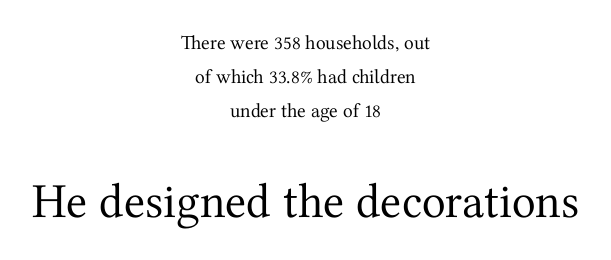
The image shows 49 px regular-weight serif type, upright; set centered, line spacing 1.71x, normal letter spacing, not underlined; the second (bottom) block is 2.45x larger; medium stroke contrast and a medium x-height.
